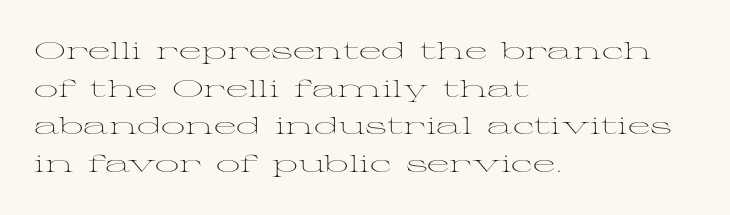
{"italic": "no", "bold": "no", "underline": "no", "align": "left", "line_spacing": "normal", "line_spacing_ratio": 1.57, "letter_spacing": "normal", "letter_spacing_em": 0.0, "glyph_px": 24}
